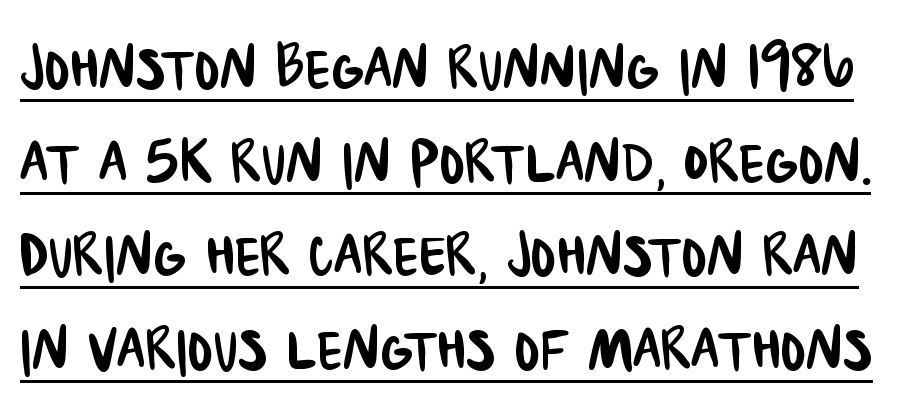
{"serif": "no", "width": "condensed", "stroke_contrast": "low", "x_height": "large", "monospaced": "no", "underline": "yes", "line_spacing": "normal", "line_spacing_ratio": 1.25, "letter_spacing": "normal", "letter_spacing_em": 0.0, "glyph_px": 75}
